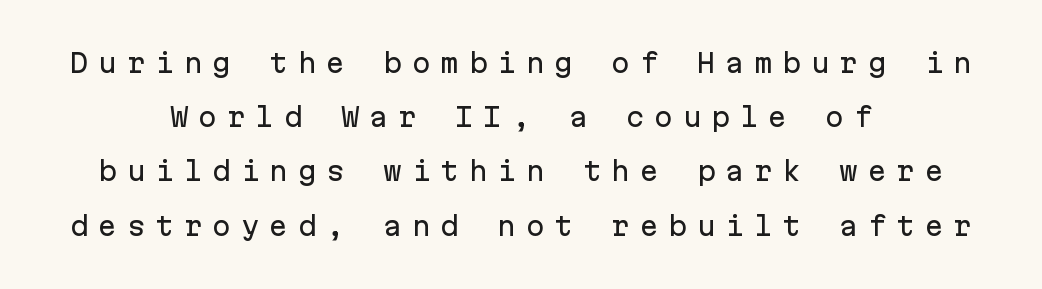
Check under the words: just untouched page. The compositor balanced each line on the midline. Widely set lines give the paragraph a tall, airy silhouette. Caption: expanded tracking, letters set apart.
